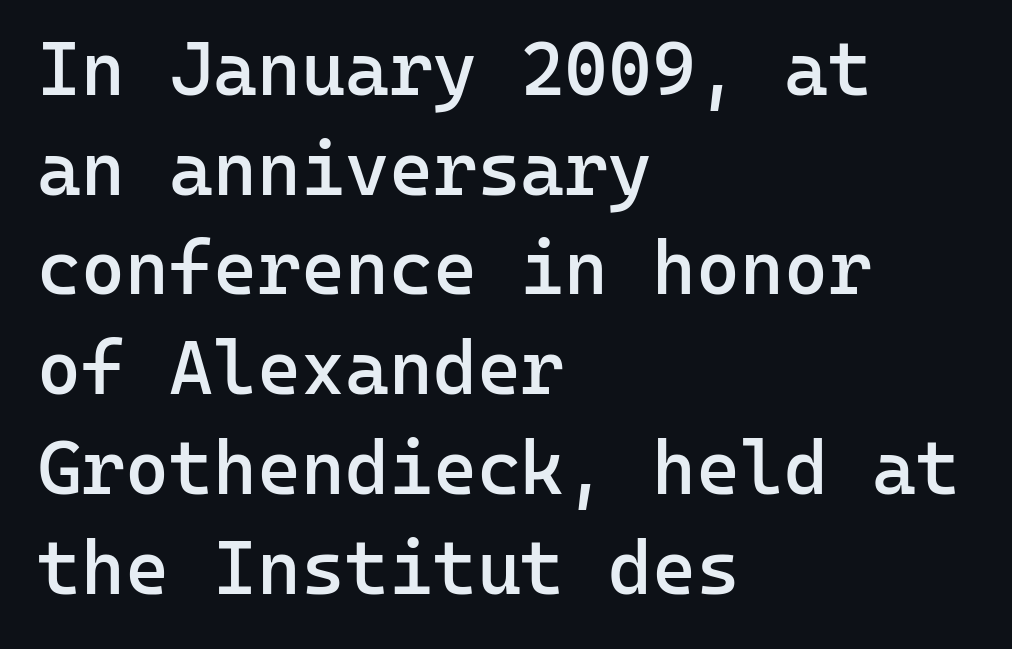
{"serif": "no", "italic": "no", "bold": "semi", "weight": "semibold", "width": "normal", "stroke_contrast": "low", "x_height": "medium", "monospaced": "yes", "underline": "no", "align": "left", "line_spacing": "normal", "line_spacing_ratio": 1.33, "letter_spacing": "normal", "letter_spacing_em": 0.0, "glyph_px": 75}
